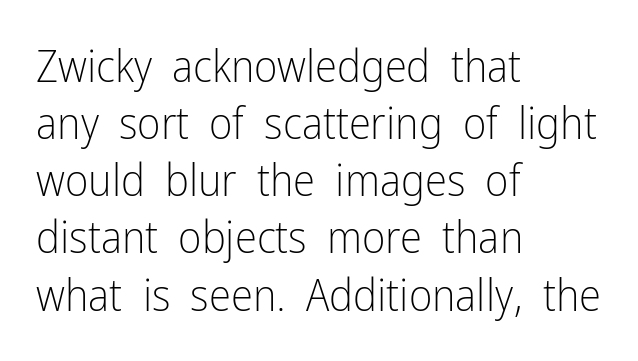
{"serif": "no", "italic": "no", "bold": "no", "weight": "light", "width": "condensed", "stroke_contrast": "low", "x_height": "medium", "monospaced": "no", "underline": "no", "align": "left", "line_spacing": "normal", "line_spacing_ratio": 1.27, "letter_spacing": "normal", "letter_spacing_em": 0.0, "glyph_px": 45}
